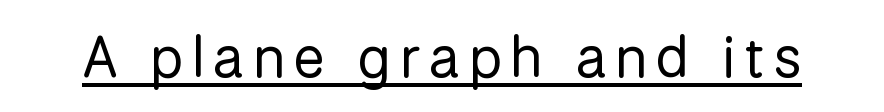
The image shows 58 px regular-weight sans-serif type, upright; set underlined; low stroke contrast and a medium x-height.
